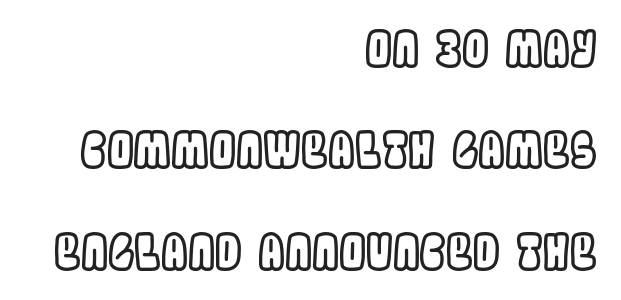
{"italic": "no", "width": "condensed", "x_height": "large", "monospaced": "no", "underline": "no", "align": "right", "line_spacing": "loose", "line_spacing_ratio": 2.11, "letter_spacing": "normal", "letter_spacing_em": 0.0, "glyph_px": 48}
